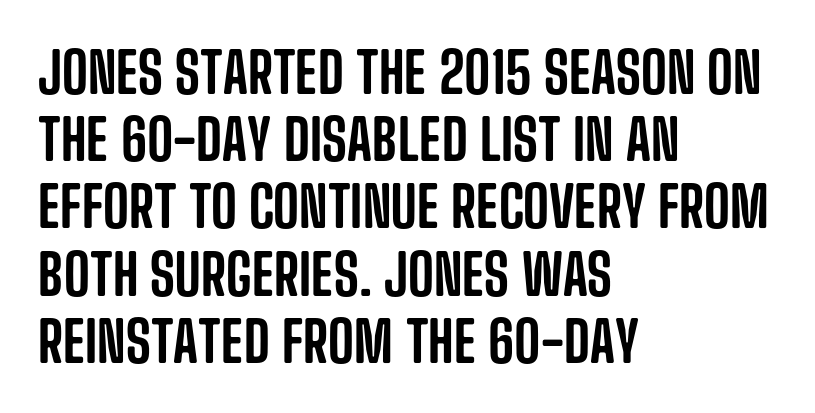
The image shows 56 px condensed sans-serif type, upright; set left-aligned, line spacing 1.2x, normal letter spacing, not underlined; low stroke contrast and a large x-height.
